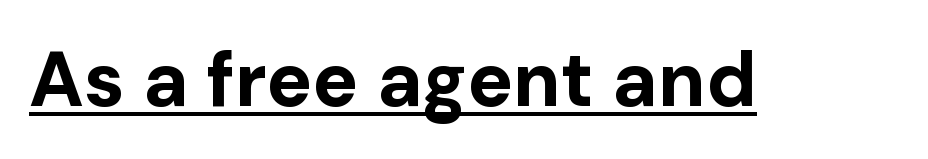
{"serif": "no", "italic": "no", "bold": "yes", "weight": "bold", "width": "normal", "stroke_contrast": "low", "x_height": "medium", "monospaced": "no", "underline": "yes", "letter_spacing": "normal", "letter_spacing_em": 0.0, "glyph_px": 77}
